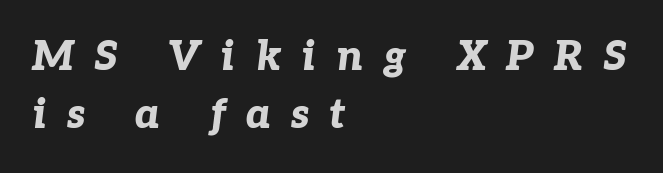
Alignment: flush left. Is the letter spacing exaggerated? Yes — the characters are pushed far apart. Is the type slanted? Yes — the strokes lean at a clear angle. The line-height multiplier appears to be the usual default. The letters advance in unequal steps, a hallmark of proportional type.
